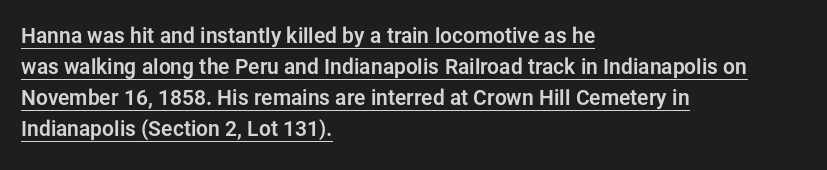
Q: Is the text italic (slanted)? A: No, it is upright.
Q: Is the text underlined? A: Yes.
Q: How is the paragraph aligned? A: Left-aligned.
Q: Is the spacing between letters normal or unusually wide? A: Normal.
Q: Is the spacing between lines tight, normal or loose? A: Normal.
